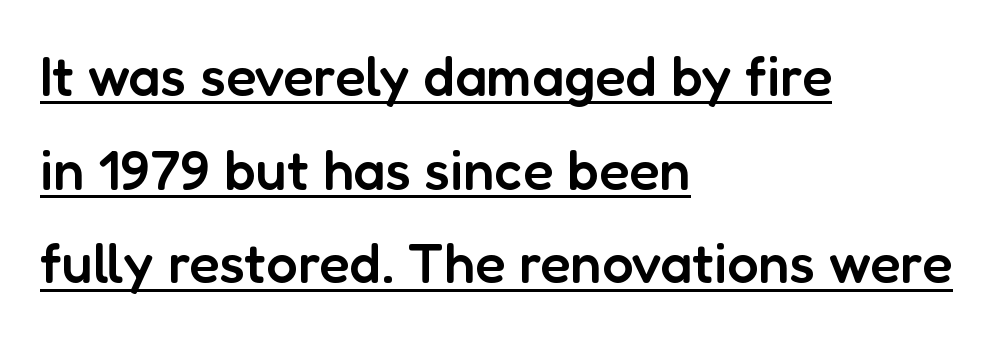
A roman cut, with each character standing at attention. The rendering keeps characters at their native spacing. The rendering uses a semibold face; strokes are thickened but not to full bold. Character widths vary here, with narrow letters taking less room than wide ones.
